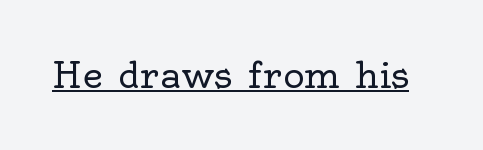
Q: Is the text bold? A: No.
Q: Is the text italic (slanted)? A: No, it is upright.
Q: Is the typeface a serif or a sans-serif typeface? A: Serif.
Q: Is the text underlined? A: Yes.
Q: Is the spacing between letters normal or unusually wide? A: Normal.
Q: Width (condensed, normal, or wide)? A: Normal.
Q: x-height? A: Small.
Q: Monospaced? A: No.
